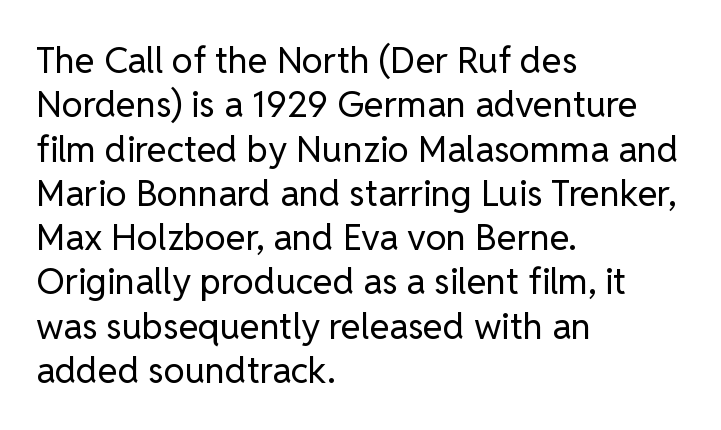
If you drew a line through each stem, it would be perfectly vertical. Note: no serifs on the glyphs. The rendering keeps characters at their native spacing. Stems and bowls with no extra thickness — not bold. Think of a printed novel: that variable character pitch is what you see here.
